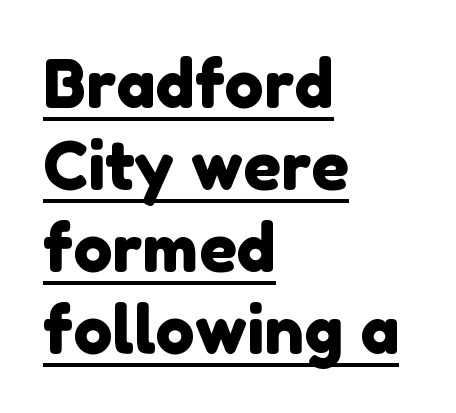
The image shows 66 px sans-serif type; set left-aligned, line spacing 1.24x, normal letter spacing, underlined; low stroke contrast and a medium x-height.
